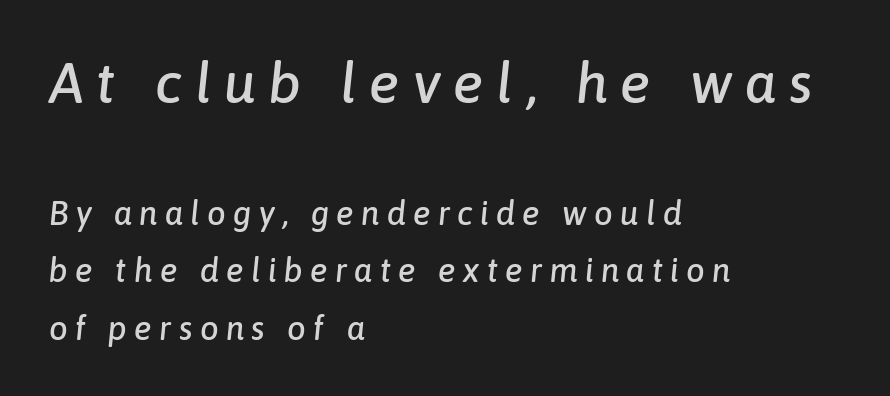
Q: Is the text italic (slanted)? A: Yes, it leans right by about 6 degrees.
Q: Is the text underlined? A: No.
Q: How is the paragraph aligned? A: Left-aligned.
Q: Is the spacing between letters normal or unusually wide? A: Unusually wide.
Q: Which block of text is set in a larger size, the first (top) or the second (bottom)? A: The first (top) one.
Q: Width (condensed, normal, or wide)? A: Normal.
Q: Stroke contrast? A: Low.
Q: x-height? A: Medium.
Q: Monospaced? A: No.
